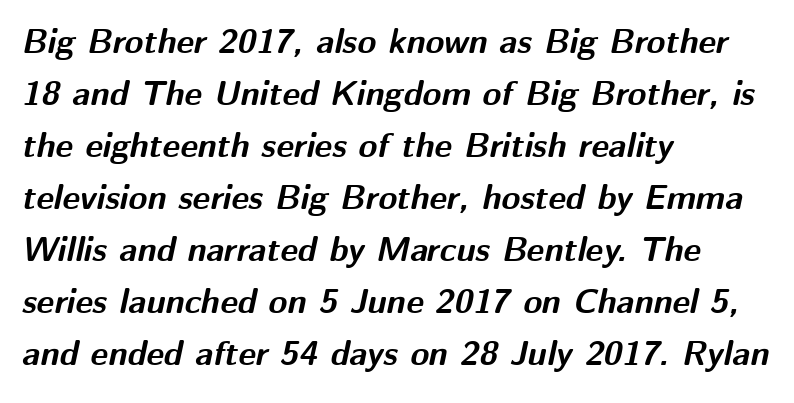
{"italic": "yes", "lean": "right", "slant_degrees": 12, "bold": "yes", "weight": "bold", "width": "normal", "stroke_contrast": "medium", "x_height": "medium", "monospaced": "no", "underline": "no", "align": "left", "line_spacing": "normal", "line_spacing_ratio": 1.53, "letter_spacing": "normal", "letter_spacing_em": 0.0, "glyph_px": 34}
